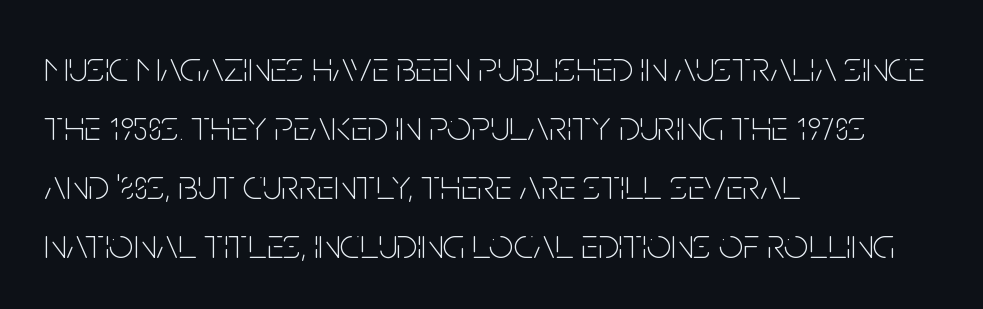
The image shows 43 px thin, condensed sans-serif type, upright; set left-aligned, normal line spacing (1.37x), normal letter spacing, not underlined; low stroke contrast and a large x-height.
